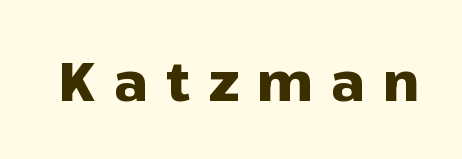
Q: Is the text bold? A: Yes.
Q: Is the text italic (slanted)? A: No, it is upright.
Q: Is the typeface a serif or a sans-serif typeface? A: Sans-serif.
Q: Is the text underlined? A: No.
Q: Is the spacing between letters normal or unusually wide? A: Unusually wide.
Q: Width (condensed, normal, or wide)? A: Normal.
Q: Stroke contrast? A: Low.
Q: x-height? A: Medium.
Q: Monospaced? A: No.
